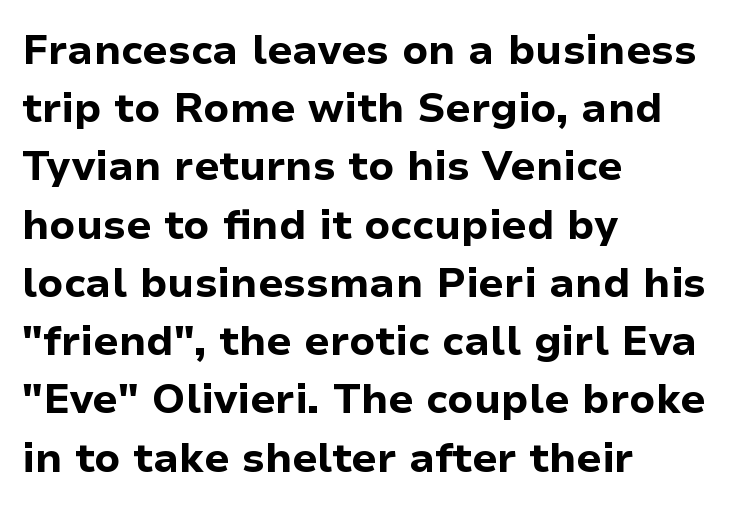
{"serif": "no", "italic": "no", "bold": "yes", "weight": "bold", "width": "normal", "stroke_contrast": "low", "x_height": "medium", "monospaced": "no", "underline": "no", "align": "left", "line_spacing": "normal", "line_spacing_ratio": 1.42, "letter_spacing": "normal", "letter_spacing_em": 0.0, "glyph_px": 41}
